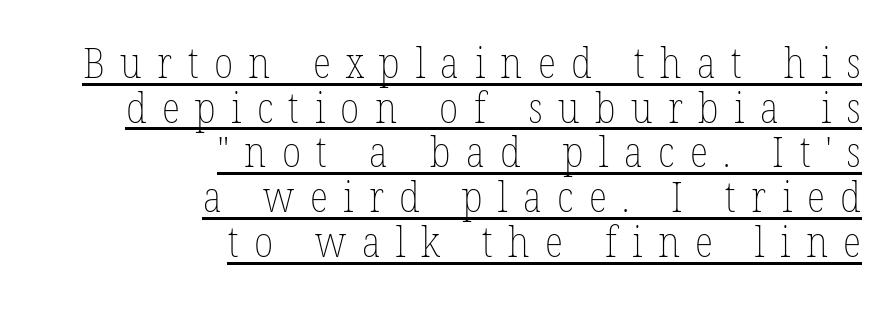
{"italic": "no", "bold": "no", "weight": "thin", "width": "condensed", "stroke_contrast": "low", "x_height": "medium", "monospaced": "no", "underline": "yes", "align": "right", "line_spacing": "tight", "line_spacing_ratio": 1.04, "letter_spacing": "wide", "letter_spacing_em": 0.36, "glyph_px": 43}
